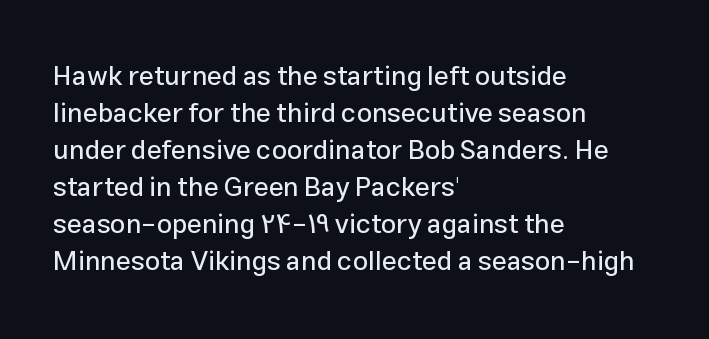
The image shows 27 px text type, upright; set left-aligned, normal line spacing (1.37x), normal letter spacing, not underlined.
